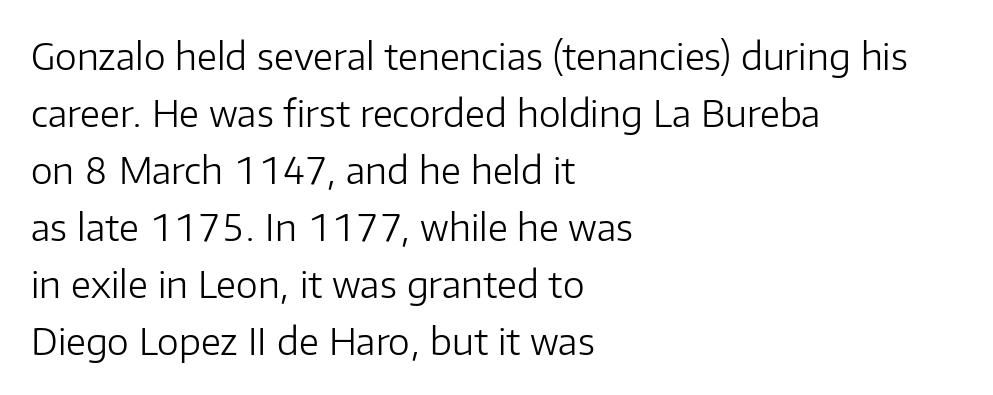
{"serif": "no", "italic": "no", "bold": "no", "weight": "light", "width": "normal", "stroke_contrast": "low", "x_height": "medium", "monospaced": "no", "underline": "no", "align": "left", "line_spacing": "normal", "line_spacing_ratio": 1.54, "letter_spacing": "normal", "letter_spacing_em": 0.0, "glyph_px": 37}
